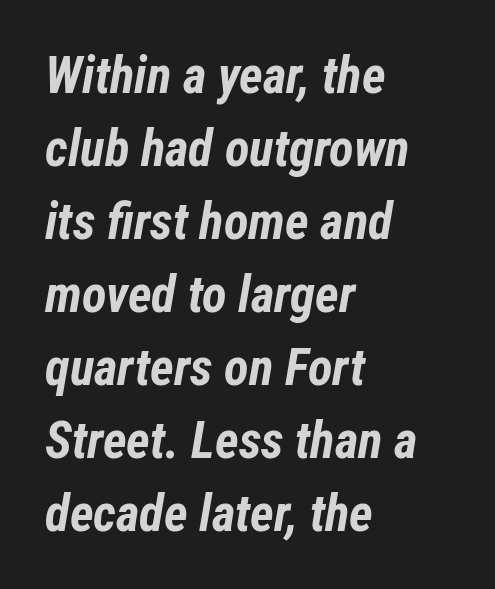
Q: Is the text bold? A: Yes.
Q: Is the text italic (slanted)? A: Yes, it leans right by about 12 degrees.
Q: Is the text underlined? A: No.
Q: How is the paragraph aligned? A: Left-aligned.
Q: Is the spacing between letters normal or unusually wide? A: Normal.
Q: Is the spacing between lines tight, normal or loose? A: Normal.
Q: Width (condensed, normal, or wide)? A: Condensed.
Q: Stroke contrast? A: Low.
Q: x-height? A: Medium.
Q: Monospaced? A: No.
